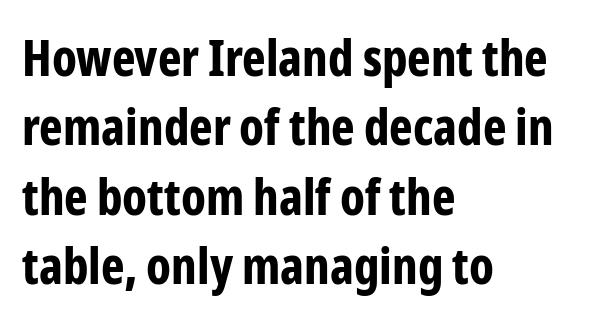
Stroke thickness is high; the sample reads as a true bold. Vertical strokes here are truly vertical. The rendering uses natural spacing where letterforms have individual widths. Between one letter and the next there's only the usual sliver of space. A bare baseline throughout the passage.
